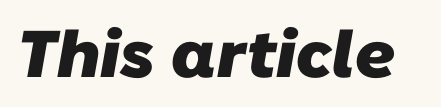
Q: Is the text bold? A: Yes.
Q: Is the typeface a serif or a sans-serif typeface? A: Sans-serif.
Q: Is the text underlined? A: No.
Q: Is the spacing between letters normal or unusually wide? A: Normal.
Q: Width (condensed, normal, or wide)? A: Normal.
Q: Stroke contrast? A: Low.
Q: x-height? A: Medium.
Q: Monospaced? A: No.
